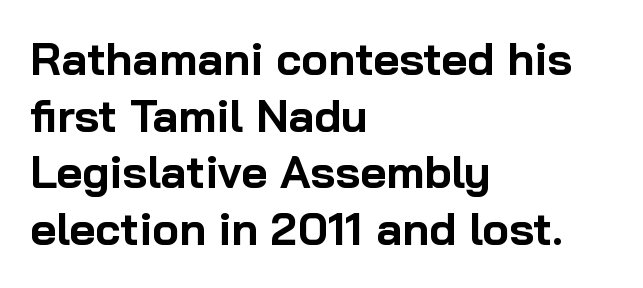
{"serif": "no", "italic": "no", "bold": "yes", "weight": "bold", "width": "normal", "stroke_contrast": "low", "x_height": "medium", "monospaced": "no", "underline": "no", "align": "left", "line_spacing": "normal", "line_spacing_ratio": 1.26, "letter_spacing": "normal", "letter_spacing_em": 0.0, "glyph_px": 45}
